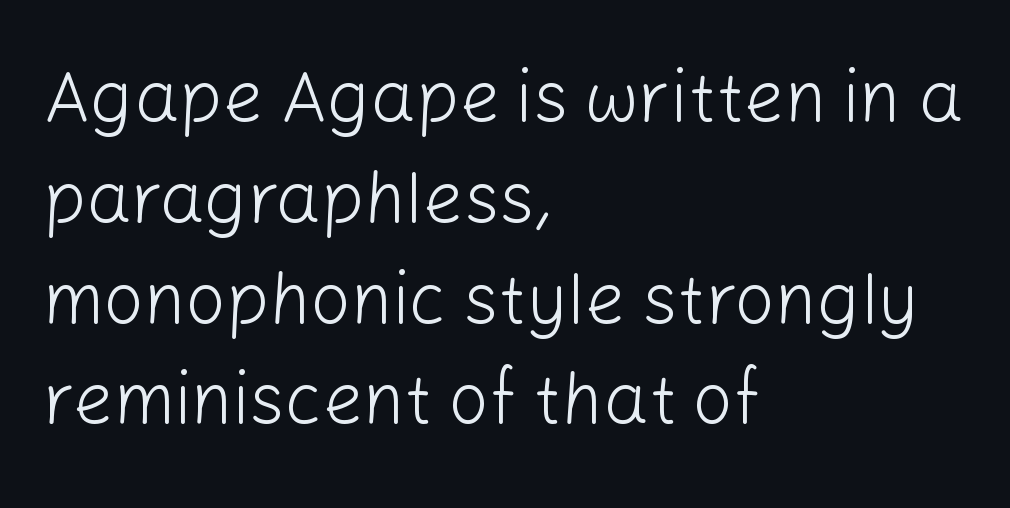
{"serif": "no", "italic": "no", "bold": "no", "weight": "light", "width": "normal", "stroke_contrast": "low", "x_height": "medium", "monospaced": "no", "underline": "no", "align": "left", "line_spacing": "normal", "line_spacing_ratio": 1.42, "letter_spacing": "normal", "letter_spacing_em": 0.0, "glyph_px": 71}
